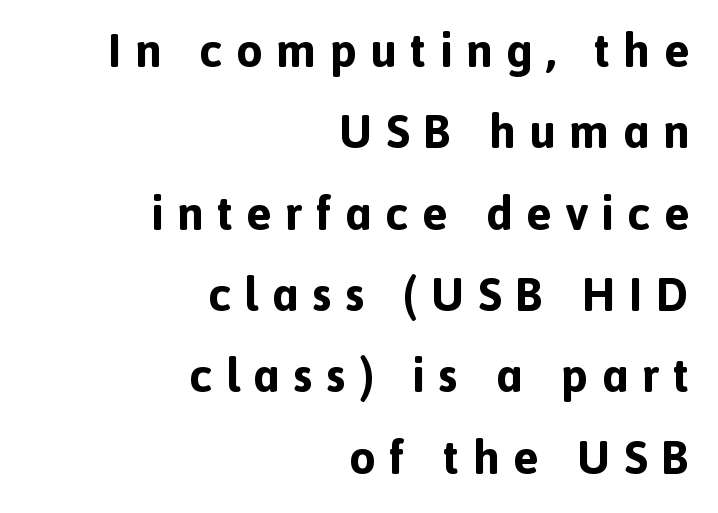
The image shows 47 px bold sans-serif type, upright; set right-aligned, line spacing 1.73x, unusually wide letter spacing (+0.29 em), not underlined; a medium x-height.
